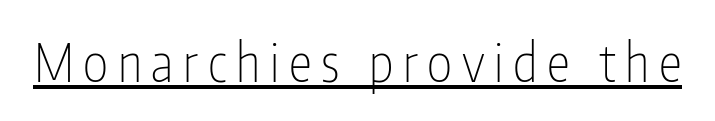
{"serif": "no", "italic": "no", "bold": "no", "weight": "thin", "width": "condensed", "stroke_contrast": "low", "x_height": "medium", "monospaced": "no", "underline": "yes", "glyph_px": 53}
